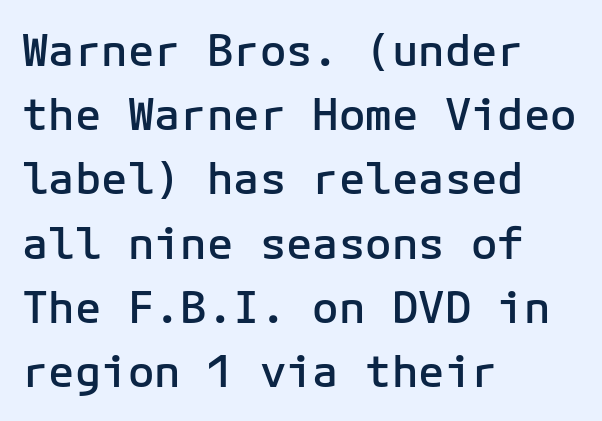
{"serif": "no", "italic": "no", "bold": "semi", "weight": "semibold", "width": "normal", "stroke_contrast": "low", "x_height": "medium", "underline": "no", "align": "left", "line_spacing": "normal", "line_spacing_ratio": 1.46, "letter_spacing": "normal", "letter_spacing_em": 0.0, "glyph_px": 44}
